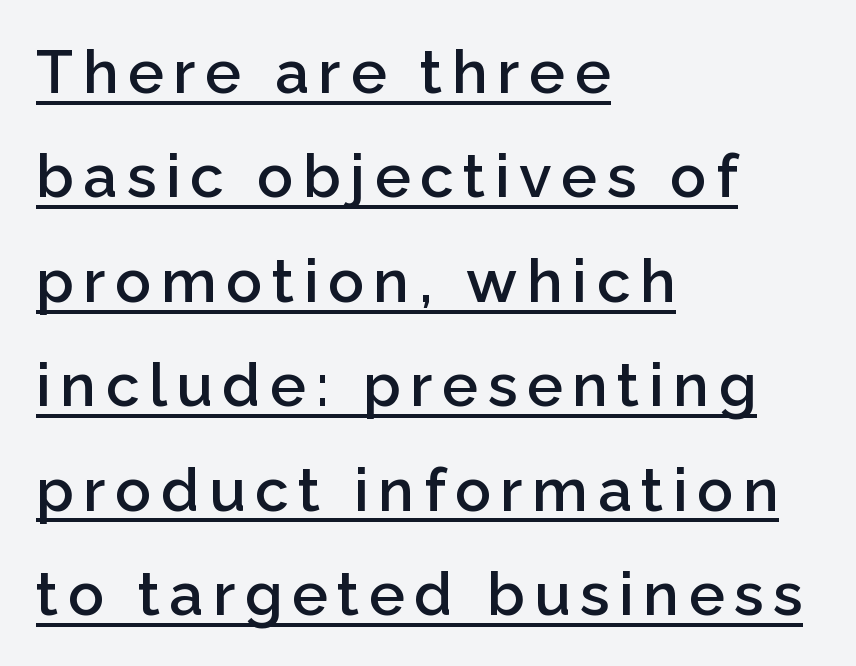
{"serif": "no", "italic": "no", "bold": "semi", "weight": "semibold", "width": "normal", "stroke_contrast": "low", "x_height": "medium", "monospaced": "no", "underline": "yes", "align": "left", "line_spacing_ratio": 1.74, "glyph_px": 60}
